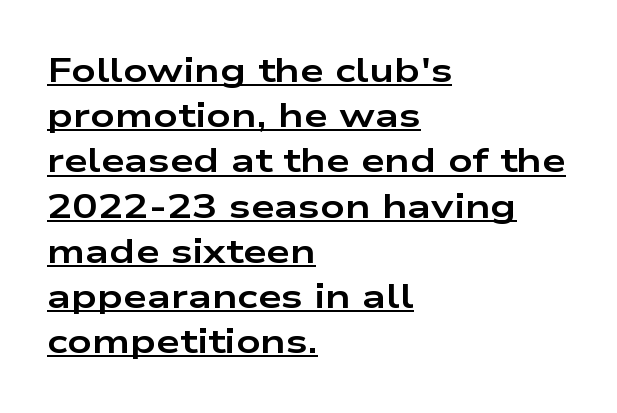
{"serif": "no", "italic": "no", "bold": "yes", "weight": "bold", "width": "wide", "stroke_contrast": "low", "x_height": "medium", "monospaced": "no", "underline": "yes", "align": "left", "line_spacing": "normal", "line_spacing_ratio": 1.33, "letter_spacing": "normal", "letter_spacing_em": 0.0, "glyph_px": 34}
